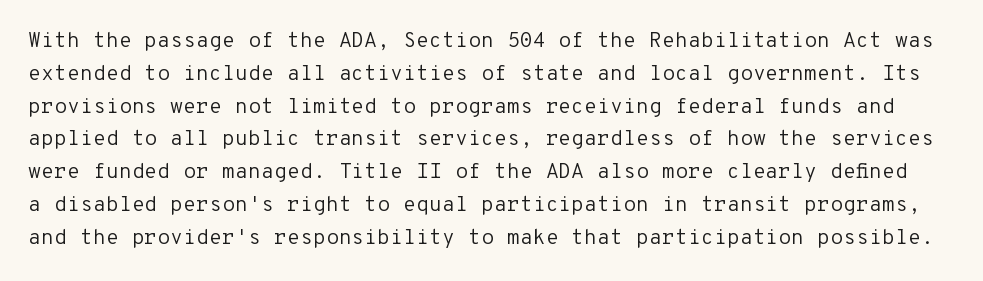
No italicization has been applied; the sample stays upright. Rows of type keep a routine distance in the vertical direction. Bare-footed words on every line. Tracking here is standard; glyphs follow each other at the usual distance. No extra ink here — the face is not bold.
